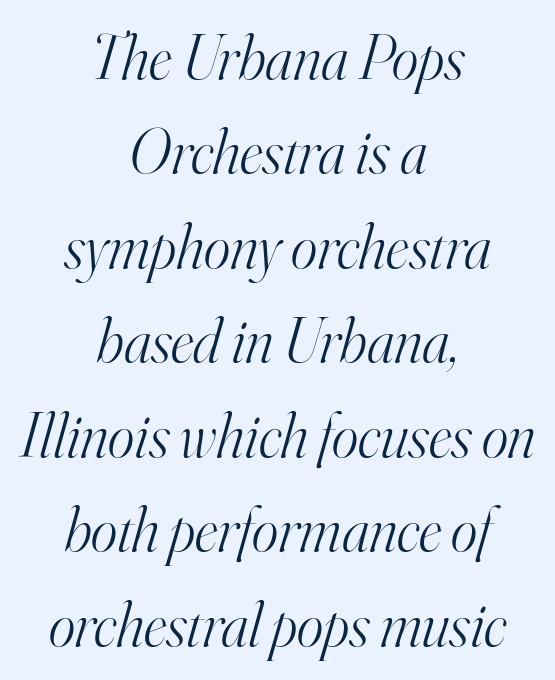
The image shows 63 px light serif type, italic (leaning right); set centered, normal line spacing (1.5x), normal letter spacing, not underlined; high stroke contrast and a small x-height.
